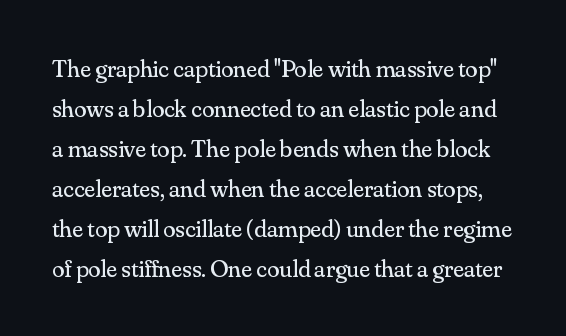
{"italic": "no", "bold": "no", "underline": "no", "line_spacing": "normal", "line_spacing_ratio": 1.6, "letter_spacing": "normal", "letter_spacing_em": 0.0, "glyph_px": 25}
